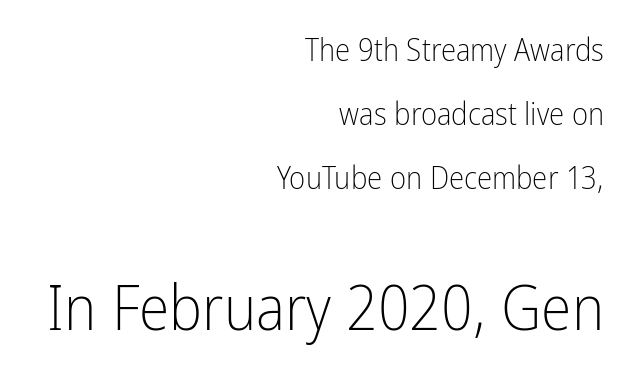
{"serif": "no", "italic": "no", "bold": "no", "weight": "light", "width": "condensed", "stroke_contrast": "low", "x_height": "medium", "monospaced": "no", "underline": "no", "align": "right", "line_spacing": "loose", "line_spacing_ratio": 2.07, "letter_spacing": "normal", "letter_spacing_em": 0.0, "larger_block": "second", "size_ratio": 2.0, "glyph_px": 62}
